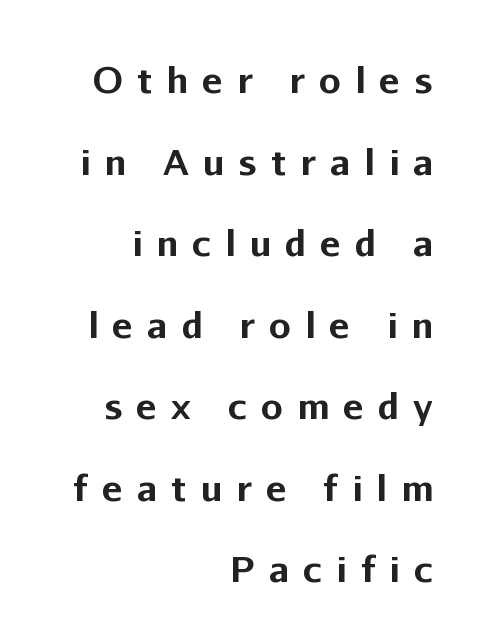
The image shows 35 px bold sans-serif type, upright; set right-aligned, loose line spacing (2.33x), unusually wide letter spacing (+0.4 em), not underlined; low stroke contrast and a medium x-height.
